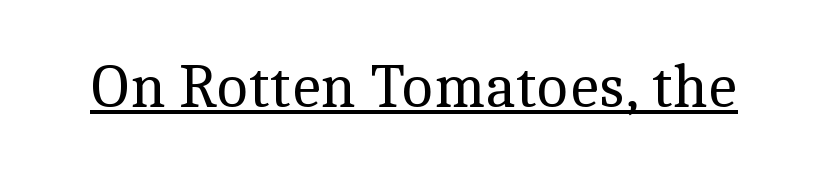
The image shows 62 px regular-weight serif type, upright; set normal letter spacing, underlined; a medium x-height.
